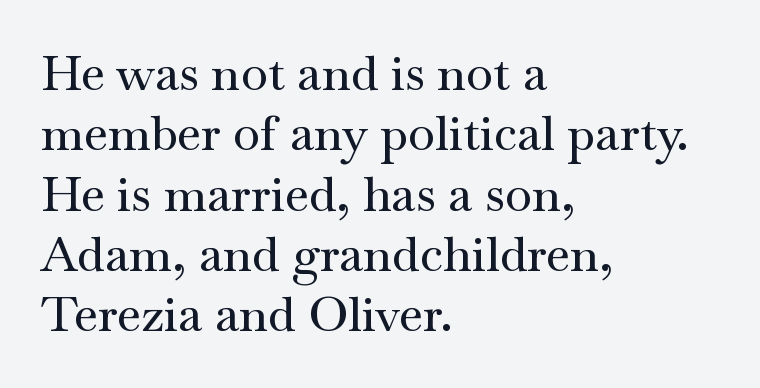
{"serif": "yes", "italic": "no", "width": "wide", "stroke_contrast": "medium", "x_height": "small", "monospaced": "no", "underline": "no", "align": "left", "line_spacing_ratio": 1.23, "letter_spacing": "normal", "letter_spacing_em": 0.0, "glyph_px": 49}
